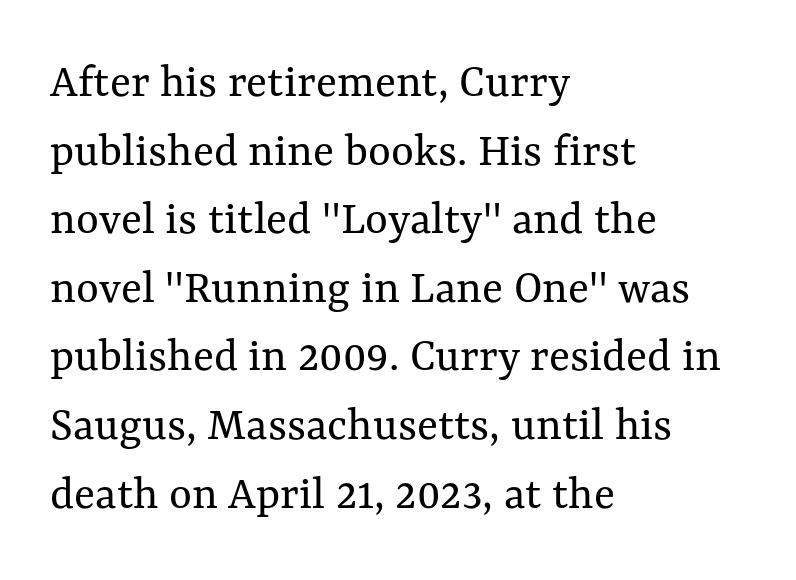
The image shows 49 px regular-weight type, upright; set left-aligned, normal line spacing (1.4x), normal letter spacing, not underlined; medium stroke contrast and a medium x-height.
